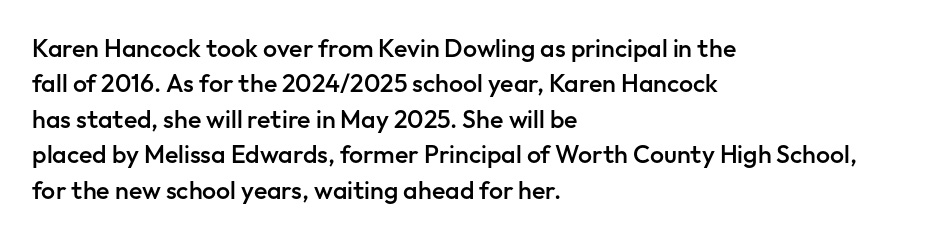
{"italic": "no", "bold": "semi", "underline": "no", "align": "left", "line_spacing": "normal", "line_spacing_ratio": 1.42, "letter_spacing": "normal", "letter_spacing_em": 0.0, "glyph_px": 25}
